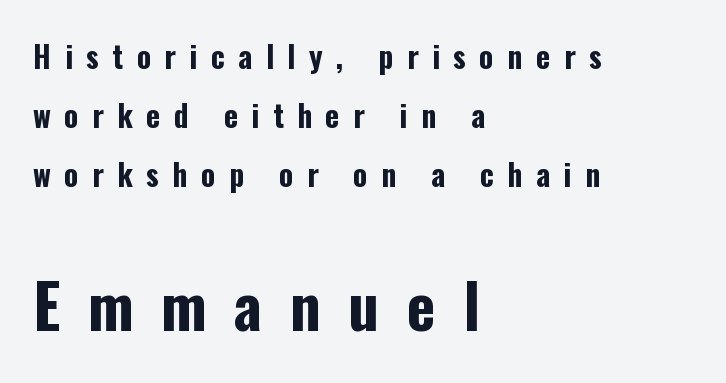
Think of a printed novel: that variable character pitch is what you see here. As a designer I'd log this as weight 700, bold. A roman cut, with each character standing at attention. The tracking jumps out immediately: characters are airy and widely separated. Reading top to bottom, the characters get bigger at the block break.
